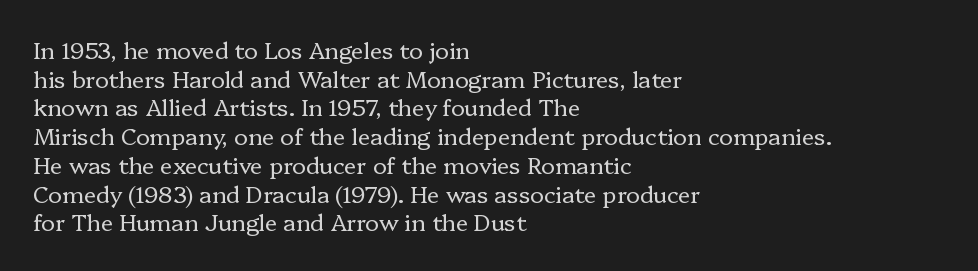
The image shows 23 px text type, upright; set left-aligned, normal line spacing (1.25x), normal letter spacing, not underlined.
